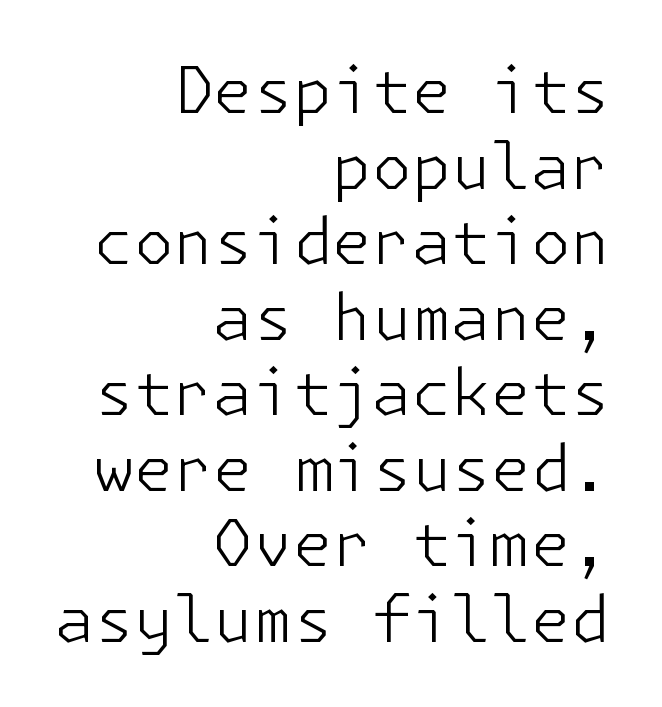
{"serif": "no", "italic": "no", "bold": "no", "weight": "light", "width": "normal", "stroke_contrast": "low", "x_height": "medium", "underline": "no", "align": "right", "line_spacing_ratio": 1.18, "letter_spacing": "normal", "letter_spacing_em": 0.0, "glyph_px": 64}
